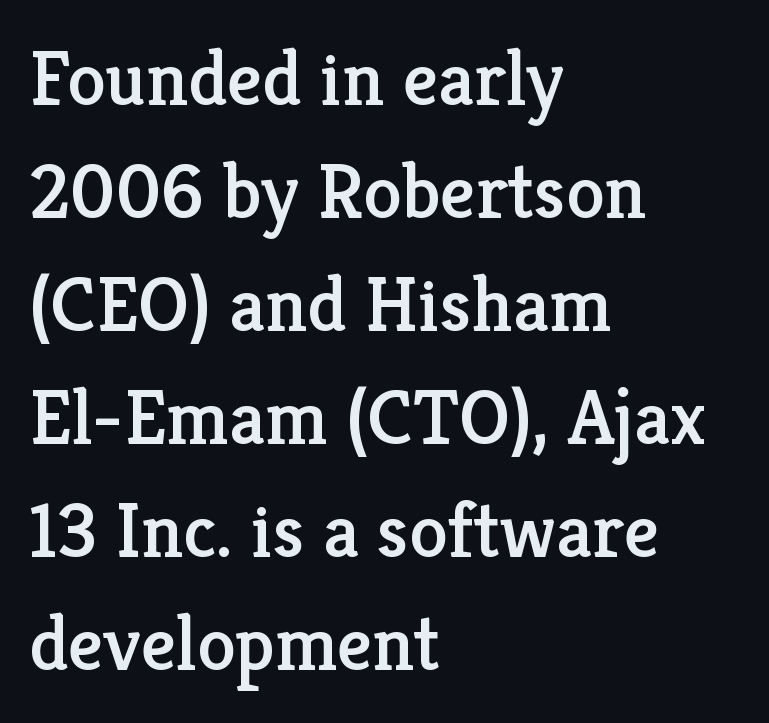
Q: Is the text italic (slanted)? A: No, it is upright.
Q: Is the typeface a serif or a sans-serif typeface? A: Serif.
Q: Is the text underlined? A: No.
Q: How is the paragraph aligned? A: Left-aligned.
Q: Is the spacing between letters normal or unusually wide? A: Normal.
Q: Is the spacing between lines tight, normal or loose? A: Normal.
Q: Width (condensed, normal, or wide)? A: Normal.
Q: Stroke contrast? A: Low.
Q: x-height? A: Medium.
Q: Monospaced? A: No.
